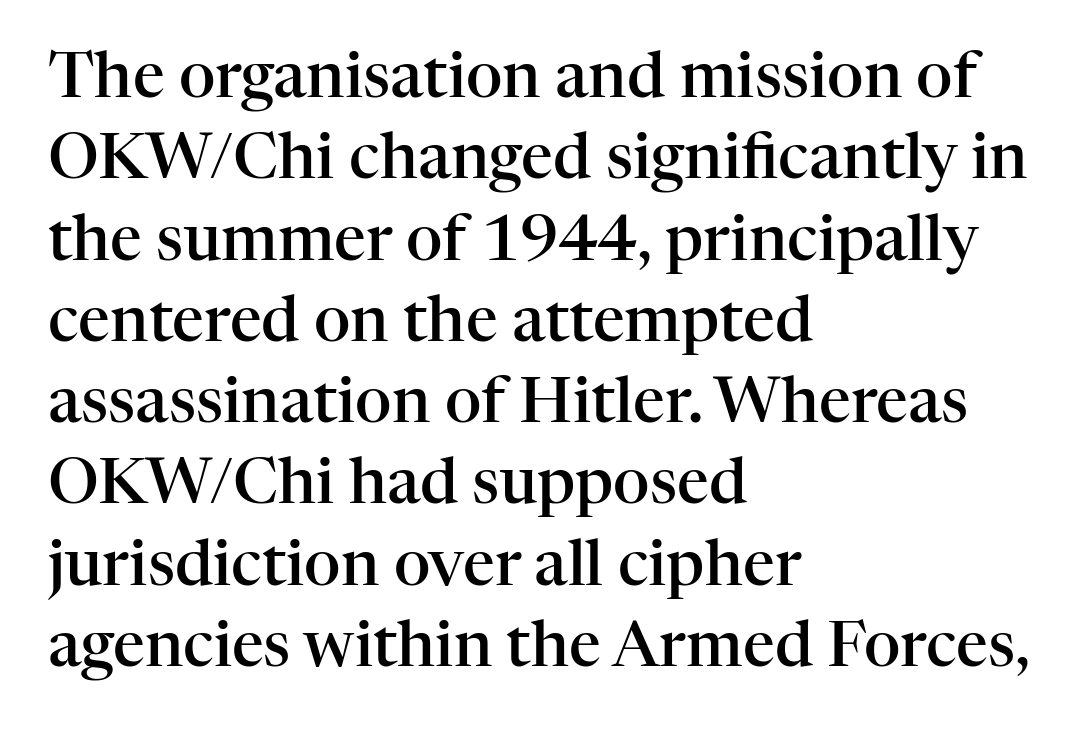
The image shows 63 px semibold serif type, upright; set left-aligned, normal line spacing (1.29x), normal letter spacing, not underlined; high stroke contrast and a medium x-height.
